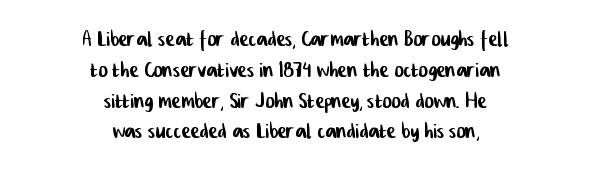
{"serif": "no", "width": "condensed", "stroke_contrast": "low", "x_height": "medium", "monospaced": "no", "underline": "no", "align": "center", "line_spacing": "tight", "line_spacing_ratio": 1.1, "letter_spacing": "normal", "letter_spacing_em": 0.0, "glyph_px": 28}
